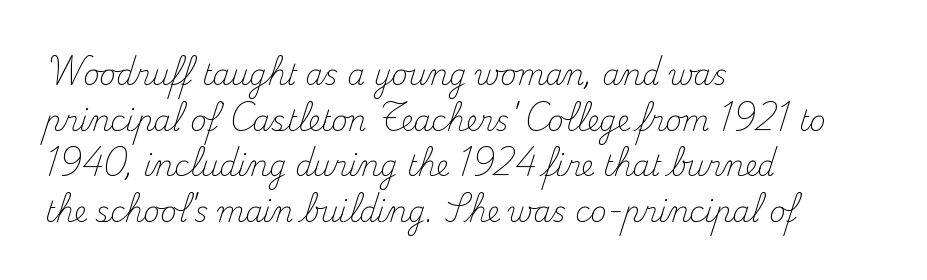
Q: Is the text bold? A: No.
Q: Is the text italic (slanted)? A: Yes.
Q: Is the typeface a serif or a sans-serif typeface? A: Serif.
Q: Is the text underlined? A: No.
Q: How is the paragraph aligned? A: Left-aligned.
Q: Is the spacing between letters normal or unusually wide? A: Normal.
Q: Is the spacing between lines tight, normal or loose? A: Normal.
Q: Width (condensed, normal, or wide)? A: Normal.
Q: Stroke contrast? A: Medium.
Q: x-height? A: Small.
Q: Monospaced? A: No.
